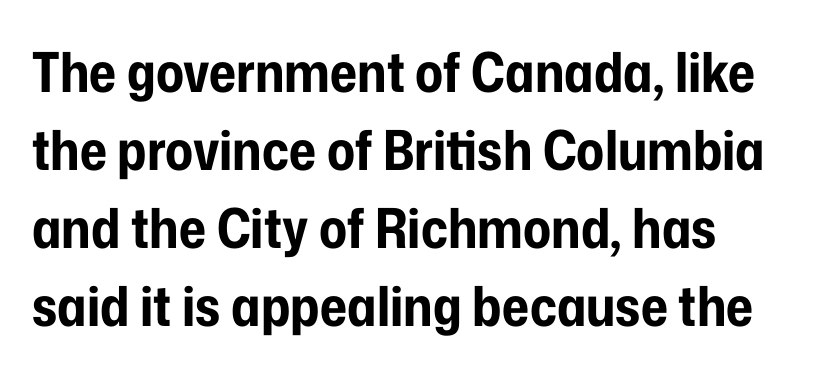
{"serif": "no", "italic": "no", "bold": "yes", "weight": "bold", "width": "condensed", "stroke_contrast": "low", "x_height": "medium", "monospaced": "no", "underline": "no", "align": "left", "line_spacing": "normal", "line_spacing_ratio": 1.42, "letter_spacing": "normal", "letter_spacing_em": 0.0, "glyph_px": 55}
